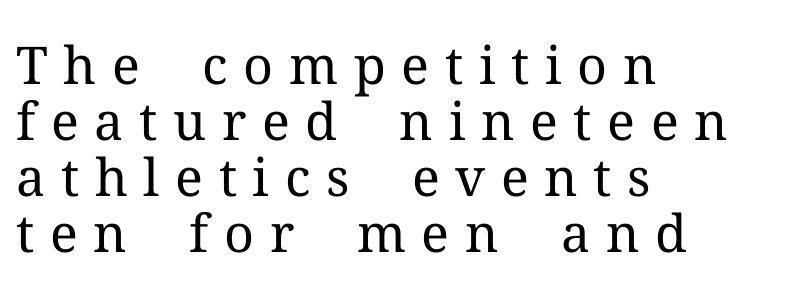
{"serif": "yes", "italic": "no", "bold": "no", "weight": "regular", "width": "normal", "stroke_contrast": "medium", "x_height": "medium", "monospaced": "no", "underline": "no", "align": "left", "line_spacing": "tight", "line_spacing_ratio": 1.08, "letter_spacing": "wide", "letter_spacing_em": 0.3, "glyph_px": 52}
